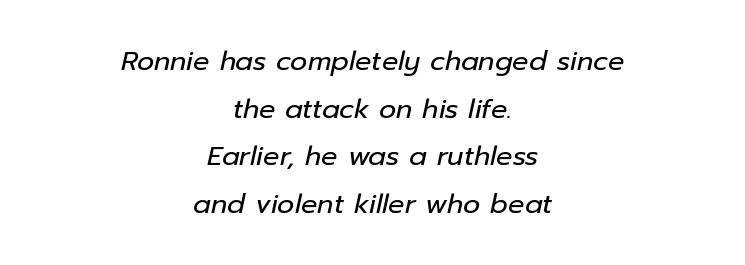
The image shows 27 px text type, italic (leaning right); set centered, line spacing 1.76x, normal letter spacing, not underlined.
